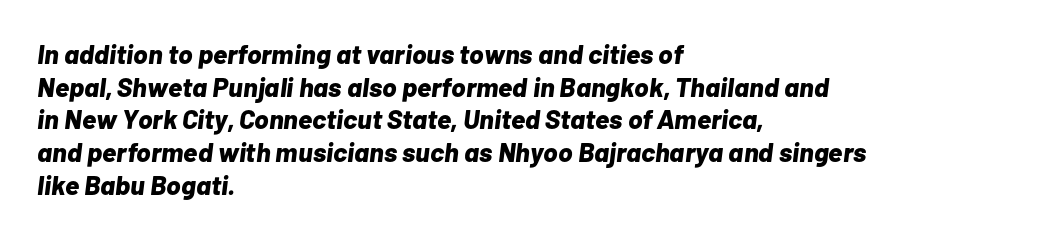
Glyph-to-glyph distance matches everyday printed text. These lines stack with their left ends in a neat column. The area under the type is left untouched. If you drew a line through each stem, it would be angled. The rendering uses a bold face; every stroke is thick and dark.
